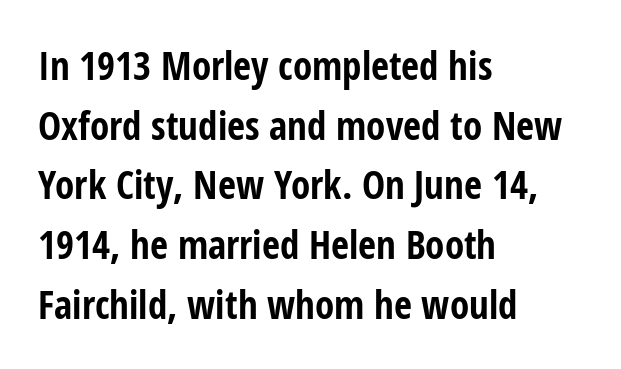
The image shows 39 px bold, condensed sans-serif type, upright; set left-aligned, normal line spacing (1.53x), normal letter spacing, not underlined; low stroke contrast and a medium x-height.
